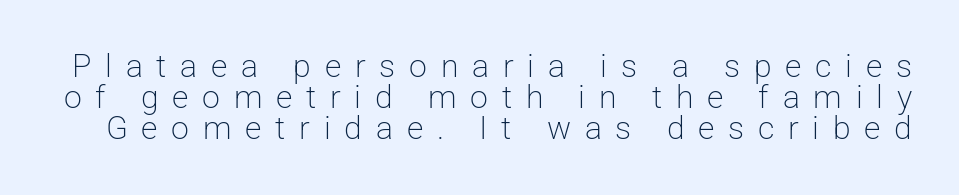
A typesetter would call this proportional, since set widths differ per character. In terms of leading, this rendering errs on the cramped side. Words appear elongated and porous because spacing is wide. The lettering holds an erect, upright posture throughout. Serif or sans? Sans — the stroke terminals are bare. The typeface has the unassuming heft of standard copy or less.
